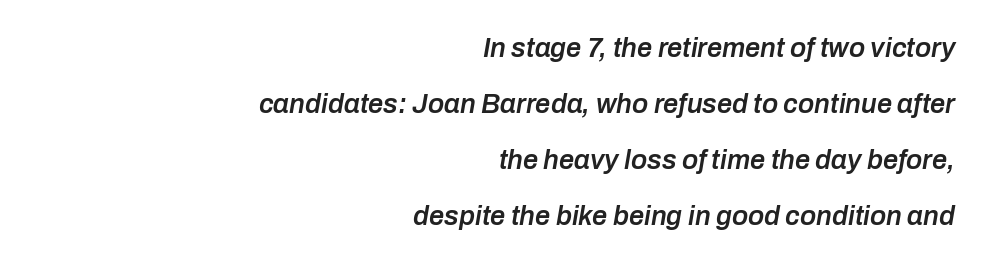
The image shows 27 px text type, italic (leaning right); set right-aligned, loose line spacing (2.07x), normal letter spacing, not underlined.
